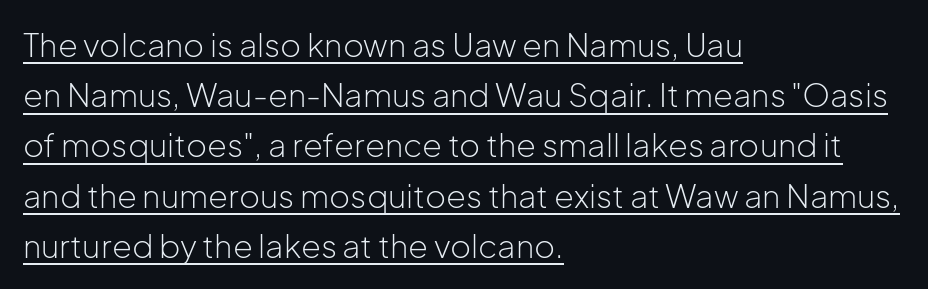
Q: Is the text bold? A: No.
Q: Is the text italic (slanted)? A: No, it is upright.
Q: Is the typeface a serif or a sans-serif typeface? A: Sans-serif.
Q: Is the text underlined? A: Yes.
Q: How is the paragraph aligned? A: Left-aligned.
Q: Is the spacing between letters normal or unusually wide? A: Normal.
Q: Is the spacing between lines tight, normal or loose? A: Normal.
Q: Width (condensed, normal, or wide)? A: Normal.
Q: Stroke contrast? A: Low.
Q: x-height? A: Medium.
Q: Monospaced? A: No.
